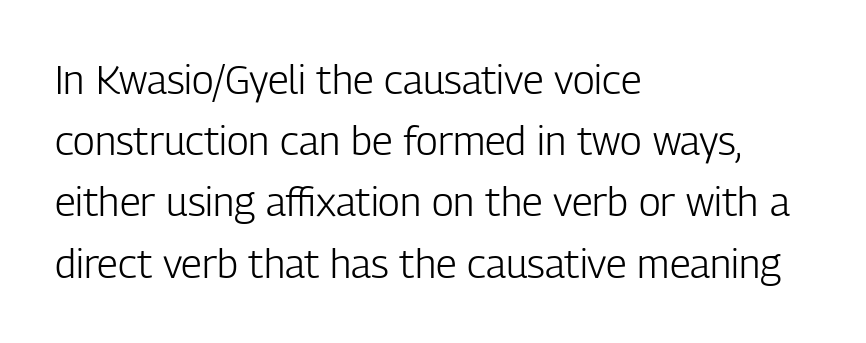
{"serif": "no", "italic": "no", "bold": "no", "weight": "light", "width": "condensed", "stroke_contrast": "low", "x_height": "medium", "monospaced": "no", "underline": "no", "align": "left", "line_spacing": "normal", "line_spacing_ratio": 1.53, "letter_spacing": "normal", "letter_spacing_em": 0.0, "glyph_px": 40}
